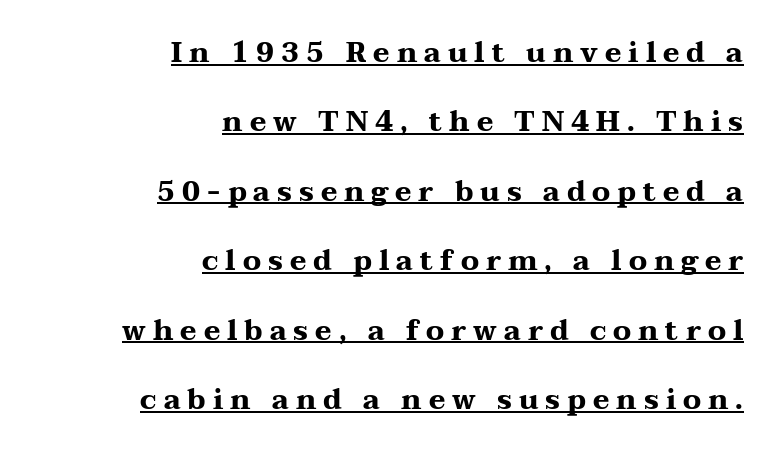
{"serif": "yes", "italic": "no", "bold": "yes", "weight": "heavy", "width": "wide", "stroke_contrast": "medium", "x_height": "medium", "monospaced": "no", "underline": "yes", "align": "right", "line_spacing": "loose", "line_spacing_ratio": 2.48, "letter_spacing": "wide", "letter_spacing_em": 0.25, "glyph_px": 28}
